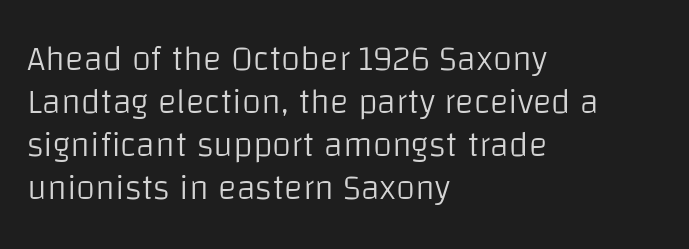
{"serif": "no", "italic": "no", "bold": "no", "weight": "light", "width": "normal", "stroke_contrast": "low", "x_height": "large", "monospaced": "no", "underline": "no", "align": "left", "line_spacing_ratio": 1.23, "letter_spacing": "normal", "letter_spacing_em": 0.0, "glyph_px": 35}
